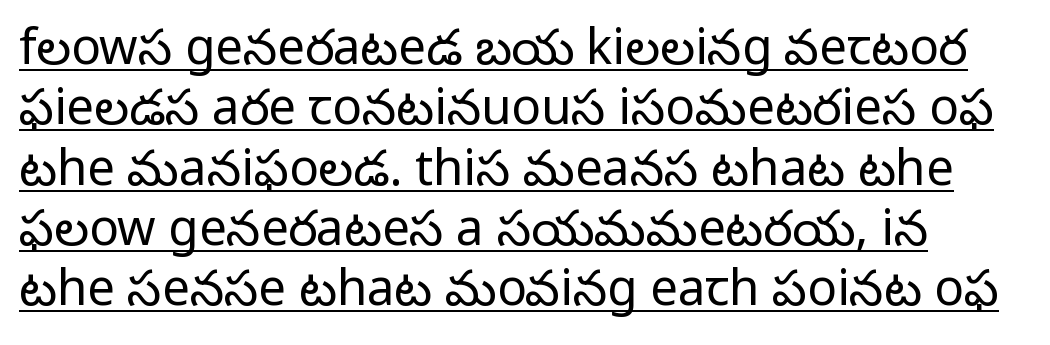
The image shows 49 px regular-weight sans-serif type, upright; set left-aligned, line spacing 1.23x, normal letter spacing, underlined; low stroke contrast and a medium x-height.
